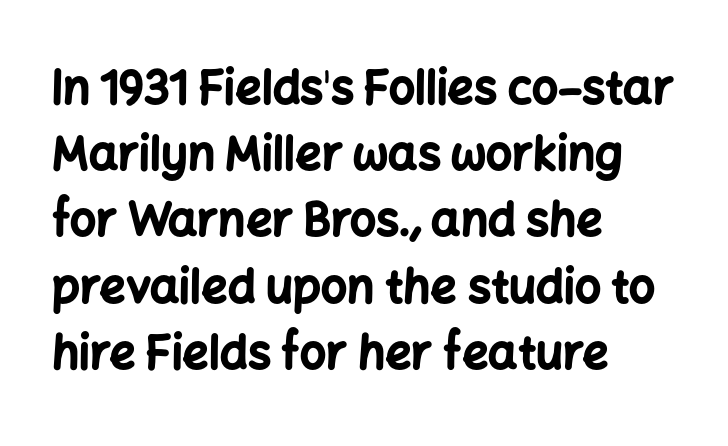
The image shows 46 px bold sans-serif type, upright; set left-aligned, normal line spacing (1.44x), normal letter spacing, not underlined; low stroke contrast and a medium x-height.
